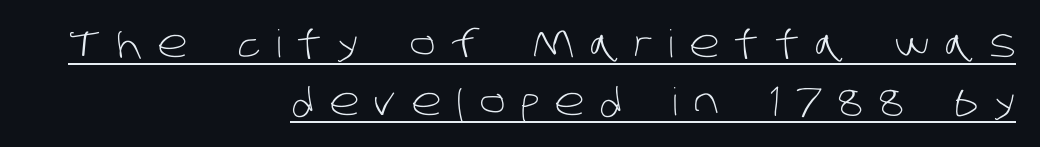
The image shows 38 px light sans-serif type; set right-aligned, normal line spacing (1.52x), unusually wide letter spacing (+0.4 em), underlined; low stroke contrast and a large x-height.
